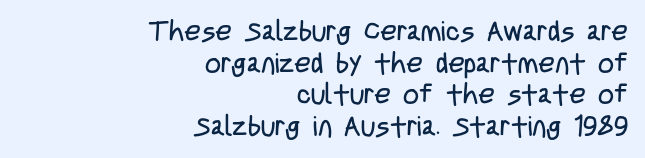
Check under the words: just untouched page. When letters stand straight like this, we call the style roman or upright. The font family rendered here belongs to the sans-serif group. The rendering uses natural spacing where letterforms have individual widths. Baseline-to-baseline distance is barely more than the letter height. Students, note that the glyphs here touch the page at normal intervals.
